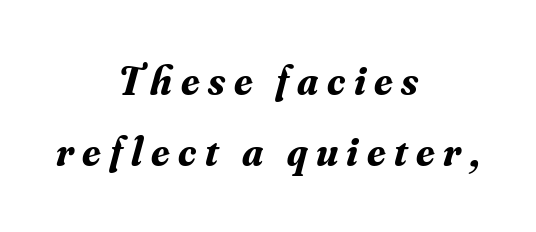
{"serif": "yes", "italic": "yes", "lean": "right", "slant_degrees": 16, "bold": "yes", "weight": "bold", "width": "normal", "stroke_contrast": "medium", "x_height": "small", "monospaced": "no", "underline": "no", "align": "center", "line_spacing_ratio": 1.74, "letter_spacing": "wide", "letter_spacing_em": 0.21, "glyph_px": 41}
